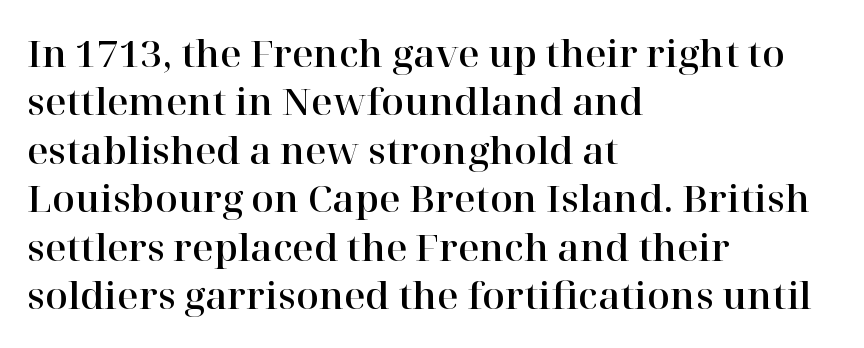
Horizontal alignment here is leftward, the default for most running prose. The letters sit at their default tracking, neither squeezed nor spread. Quick note: interline space is typical. The baseline area is clear.
